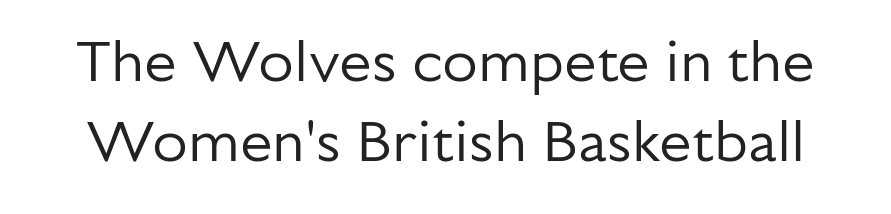
Q: Is the text bold? A: No.
Q: Is the text italic (slanted)? A: No, it is upright.
Q: Is the typeface a serif or a sans-serif typeface? A: Sans-serif.
Q: Is the text underlined? A: No.
Q: Is the spacing between letters normal or unusually wide? A: Normal.
Q: Is the spacing between lines tight, normal or loose? A: Normal.
Q: Width (condensed, normal, or wide)? A: Normal.
Q: Stroke contrast? A: Low.
Q: x-height? A: Medium.
Q: Monospaced? A: No.
